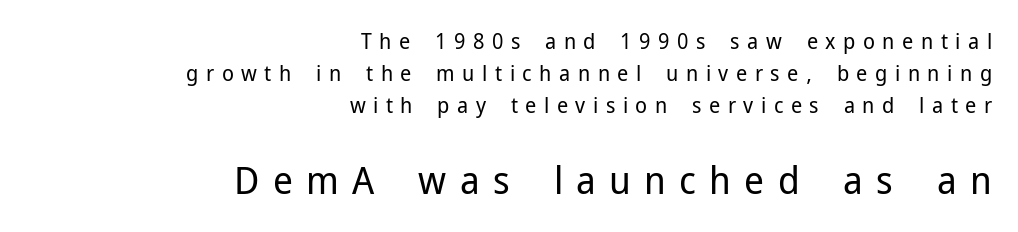
Which chunk is bigger? The second one — the bottom block dwarfs the top. The compositor pushed each line to the right boundary. Ascenders rise straight up at ninety degrees. Each word looks stretched out because of the extra space between its letters. The rendering uses natural spacing where letterforms have individual widths. Type without underlining.
